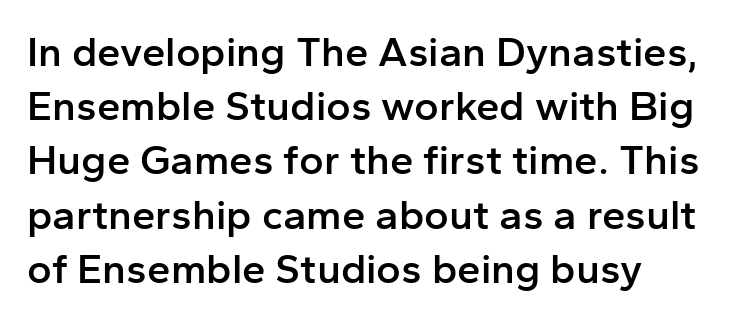
{"serif": "no", "italic": "no", "bold": "semi", "weight": "semibold", "width": "normal", "stroke_contrast": "low", "x_height": "medium", "monospaced": "no", "underline": "no", "align": "left", "line_spacing": "normal", "line_spacing_ratio": 1.29, "letter_spacing": "normal", "letter_spacing_em": 0.0, "glyph_px": 42}
